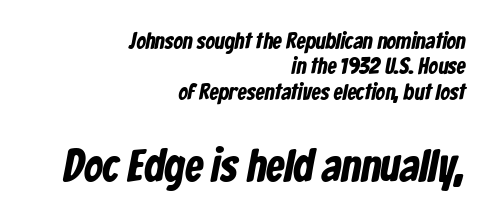
{"serif": "no", "width": "condensed", "stroke_contrast": "low", "x_height": "medium", "monospaced": "no", "underline": "no", "align": "right", "line_spacing": "tight", "line_spacing_ratio": 1.1, "letter_spacing": "normal", "letter_spacing_em": 0.0, "larger_block": "second", "size_ratio": 2.0, "glyph_px": 46}
